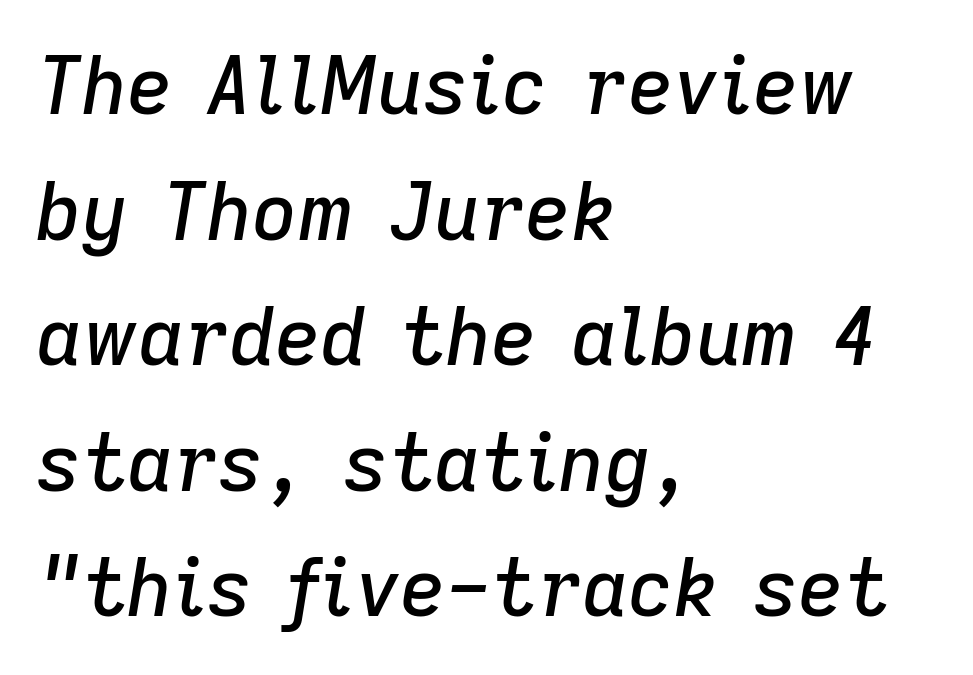
Q: Is the text italic (slanted)? A: Yes, it leans right by about 9 degrees.
Q: Is the text underlined? A: No.
Q: How is the paragraph aligned? A: Left-aligned.
Q: Is the spacing between letters normal or unusually wide? A: Normal.
Q: Is the spacing between lines tight, normal or loose? A: Normal.
Q: Width (condensed, normal, or wide)? A: Normal.
Q: Stroke contrast? A: Low.
Q: x-height? A: Medium.
Q: Monospaced? A: No.
